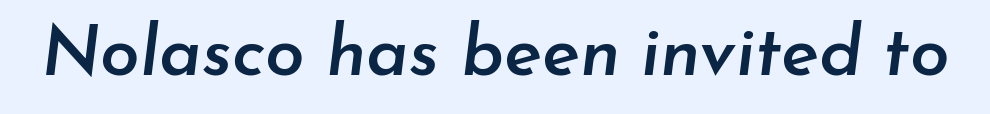
{"italic": "yes", "lean": "right", "slant_degrees": 7, "bold": "semi", "weight": "semibold", "width": "normal", "stroke_contrast": "low", "x_height": "small", "monospaced": "no", "underline": "no", "letter_spacing": "normal", "letter_spacing_em": 0.0, "glyph_px": 71}
